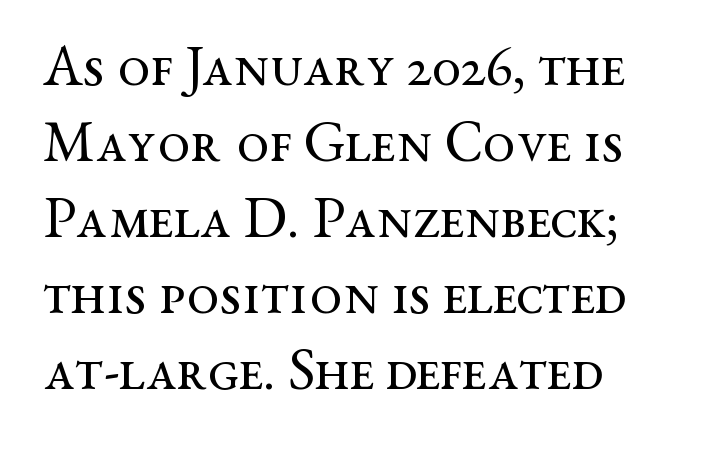
The letters stand upright; this is a roman face. Looks like regular typesetting: each glyph gets only the width it needs. Has an underline been added? It has not. This is serif lettering, the kind often seen in printed books.
